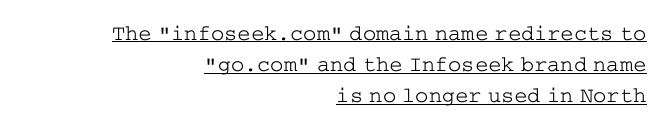
The gaps between neighbouring characters are ordinary and unremarkable. A typographer would call this underscored text. When letters stand straight like this, we call the style roman or upright. The typeface has the unassuming heft of standard copy or less. The lines are quadded right.
